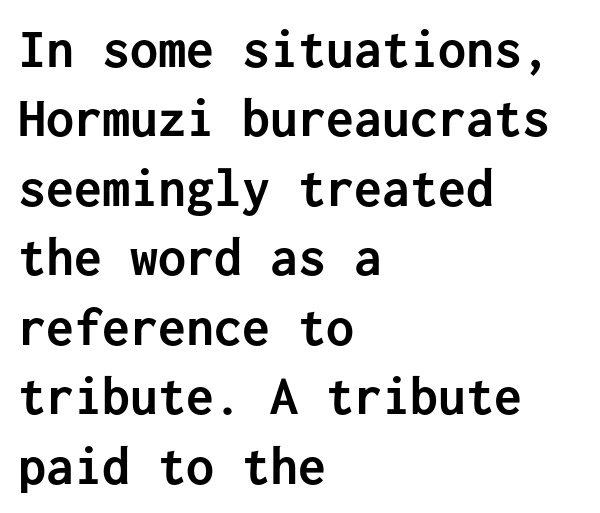
The image shows 56 px semibold sans-serif type, upright, monospaced; set left-aligned, line spacing 1.24x, normal letter spacing, not underlined; low stroke contrast and a medium x-height.
